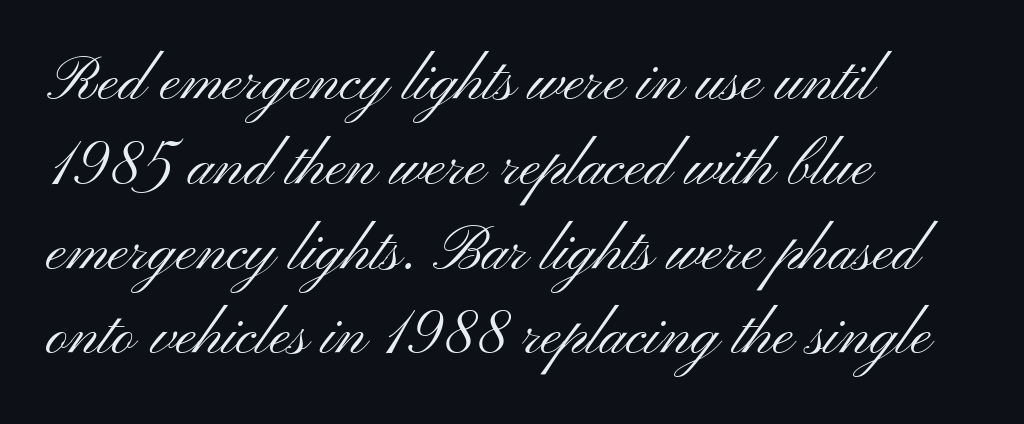
Anything drawn beneath the words? Only blank space. This block has exactly the height ordinary leading produces. The passage shown is typed in a proportional face where columns would drift. Caption: multi-line text, flush left, ragged right.
